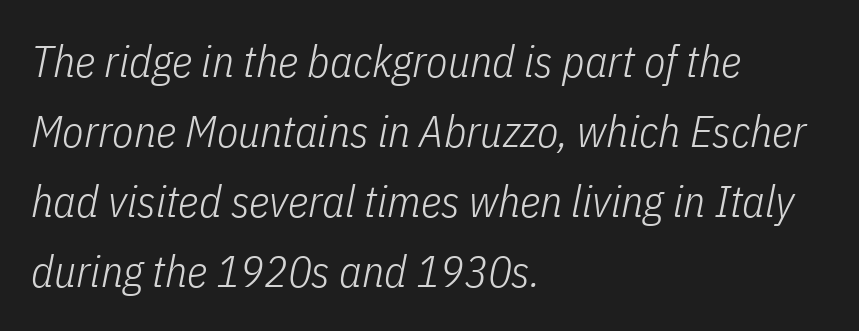
Standard letterfit; no display-style spreading of the glyphs. Varying glyph widths throughout — classic text-font behaviour. If you drew a ruler down the left edge, every line would touch it. Normally led — the rows are evenly, conventionally spaced. Letters rest on an invisible, unmarked baseline. Yep, that's italic — everything's leaning.
